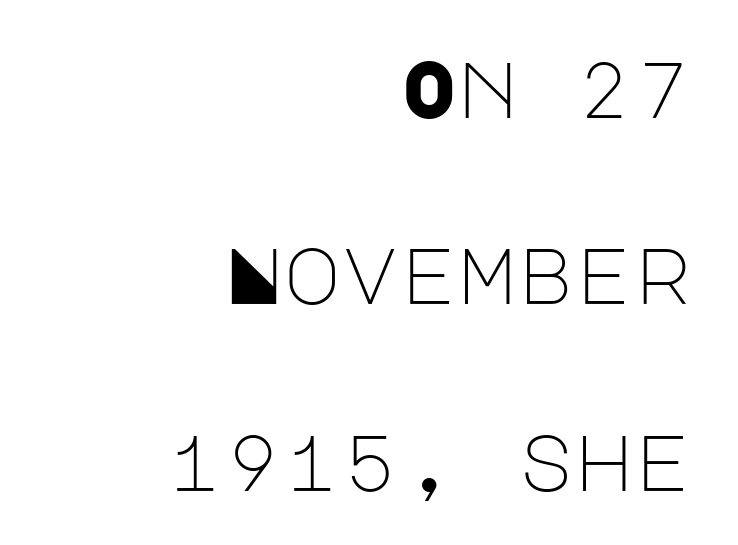
The image shows 79 px light sans-serif type, upright; set right-aligned, loose line spacing (2.36x), normal letter spacing, not underlined; low stroke contrast and a large x-height.
